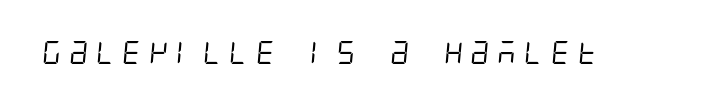
The image shows 23 px text type; set unusually wide letter spacing (+0.22 em), not underlined.
